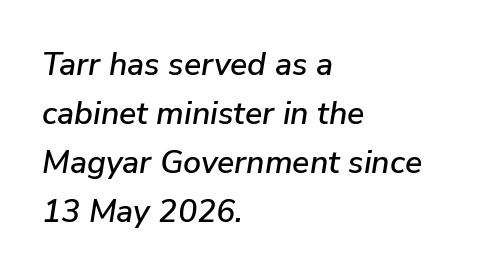
The image shows 32 px text type, italic (leaning right); set left-aligned, normal line spacing (1.53x), normal letter spacing, not underlined; low stroke contrast and a medium x-height.
